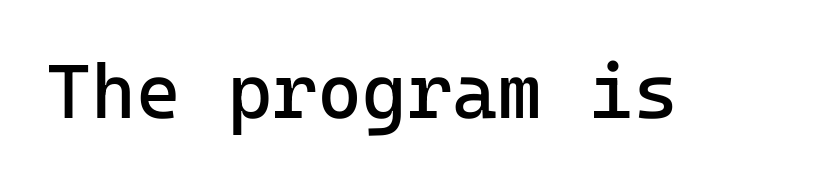
{"serif": "no", "italic": "no", "bold": "no", "weight": "regular", "width": "normal", "stroke_contrast": "low", "x_height": "medium", "underline": "no", "letter_spacing": "normal", "letter_spacing_em": 0.0, "glyph_px": 77}
